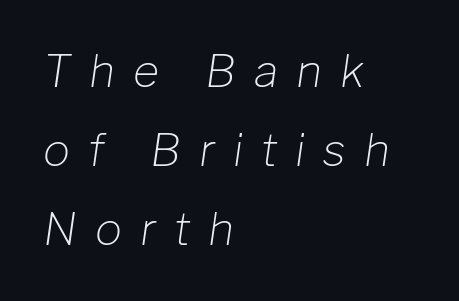
The image shows 45 px light type, italic (leaning right); set left-aligned, line spacing 1.76x, unusually wide letter spacing (+0.4 em), not underlined; low stroke contrast and a medium x-height.
